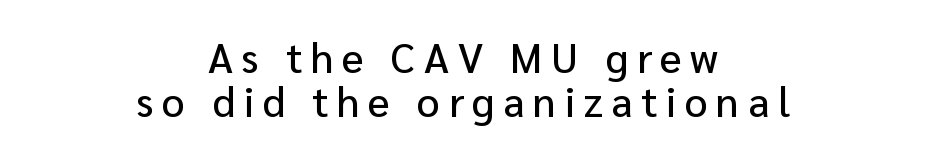
Each word looks stretched out because of the extra space between its letters. Notice how the passage keeps no hard edge, just a central spine. Serif or sans? Sans — the stroke terminals are bare. The designer dialed line spacing down below the default. Quick note: not italic, upright. Character widths vary here, with narrow letters taking less room than wide ones.
